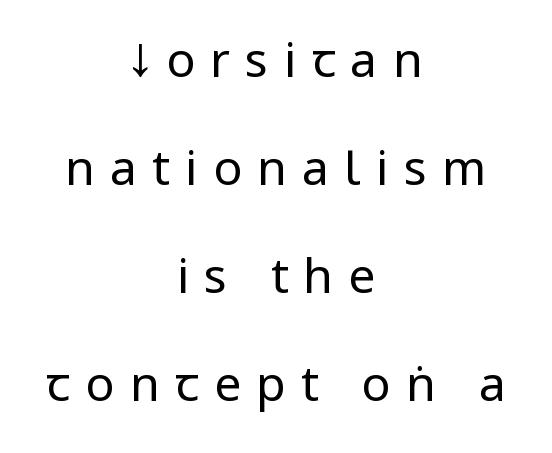
Summary of weight: not heavy and not bold. The space beneath each line is pristine and unruled. In terms of letterspacing, this is a distinctly airy, spread setting. Examine the stroke ends and you'll find no serifs. Compared with a flush-left layout, this one balances lines on the center instead.
